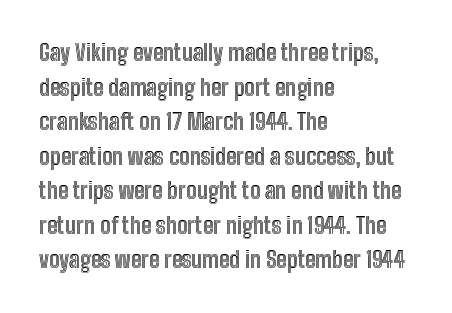
The image shows 22 px text type, upright; set left-aligned, normal line spacing (1.57x), normal letter spacing, not underlined.
